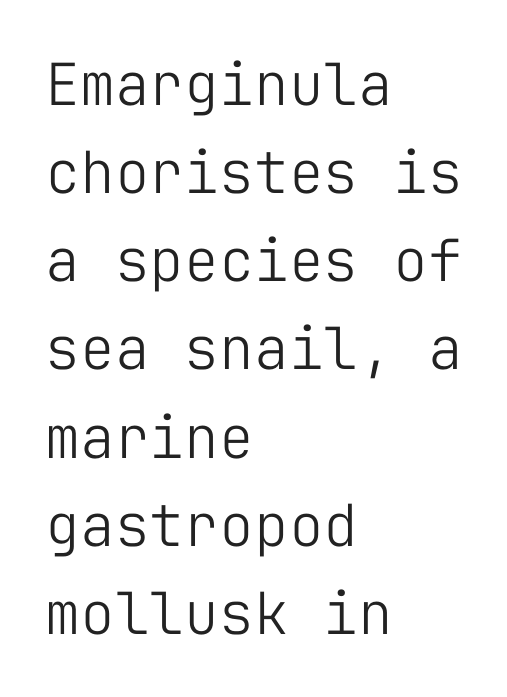
Q: Is the text bold? A: No.
Q: Is the text italic (slanted)? A: No, it is upright.
Q: Is the typeface a serif or a sans-serif typeface? A: Sans-serif.
Q: Is the text underlined? A: No.
Q: How is the paragraph aligned? A: Left-aligned.
Q: Is the spacing between letters normal or unusually wide? A: Normal.
Q: Is the spacing between lines tight, normal or loose? A: Normal.
Q: Width (condensed, normal, or wide)? A: Normal.
Q: Stroke contrast? A: Low.
Q: x-height? A: Medium.
Q: Monospaced? A: Yes.
